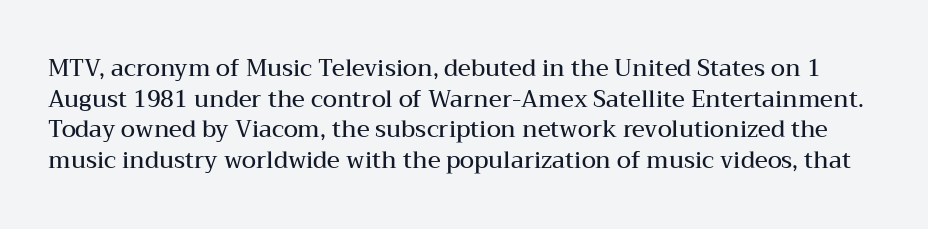
Q: Is the text bold? A: Semi-bold.
Q: Is the text italic (slanted)? A: No, it is upright.
Q: Is the text underlined? A: No.
Q: Is the spacing between letters normal or unusually wide? A: Normal.
Q: Is the spacing between lines tight, normal or loose? A: Normal.
